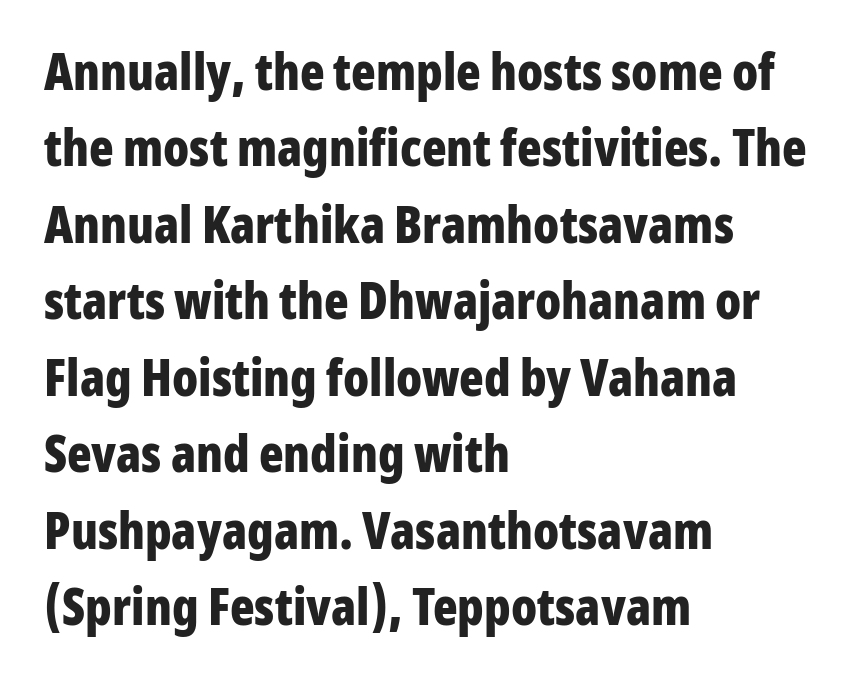
Does the type have serifs? No, each stem ends abruptly. Looks like regular typesetting: each glyph gets only the width it needs. The lines are quadded left. The sample has been set heavy, in full bold. Nobody touched the tracking dial on this one. Unlike italic type, these characters show no tilt at all.
